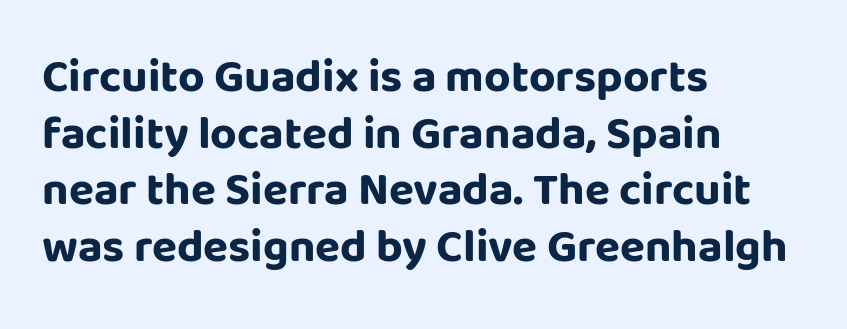
Q: Is the text bold? A: Yes.
Q: Is the text italic (slanted)? A: No, it is upright.
Q: Is the typeface a serif or a sans-serif typeface? A: Sans-serif.
Q: Is the text underlined? A: No.
Q: How is the paragraph aligned? A: Left-aligned.
Q: Is the spacing between letters normal or unusually wide? A: Normal.
Q: Width (condensed, normal, or wide)? A: Normal.
Q: Stroke contrast? A: Low.
Q: x-height? A: Large.
Q: Monospaced? A: No.
